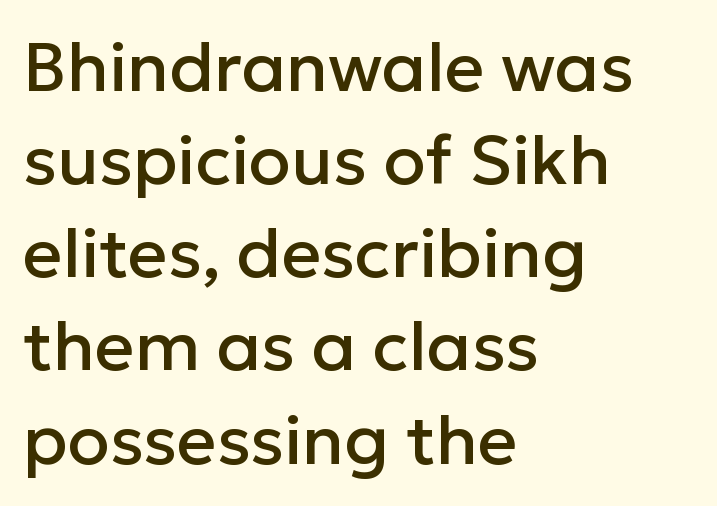
The image shows 69 px sans-serif type, upright; set left-aligned, normal line spacing (1.35x), normal letter spacing, not underlined; low stroke contrast and a medium x-height.
